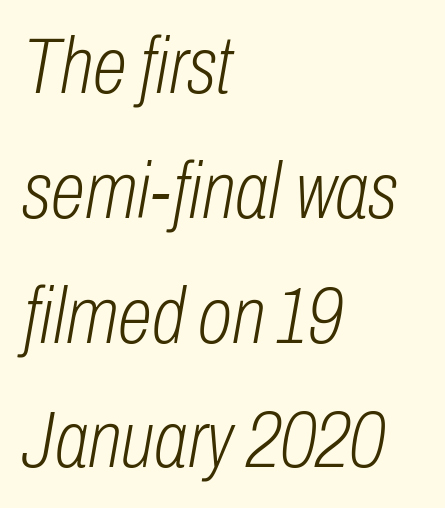
{"italic": "yes", "lean": "right", "slant_degrees": 10, "bold": "no", "weight": "light", "width": "condensed", "stroke_contrast": "low", "x_height": "medium", "monospaced": "no", "underline": "no", "align": "left", "line_spacing": "normal", "line_spacing_ratio": 1.58, "letter_spacing": "normal", "letter_spacing_em": 0.0, "glyph_px": 79}
